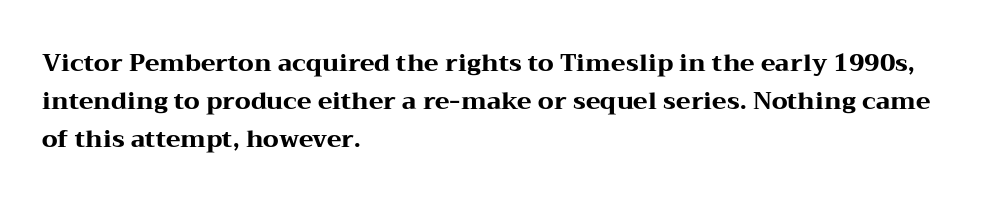
The image shows 24 px bold type, upright; set left-aligned, normal line spacing (1.58x), normal letter spacing, not underlined.
